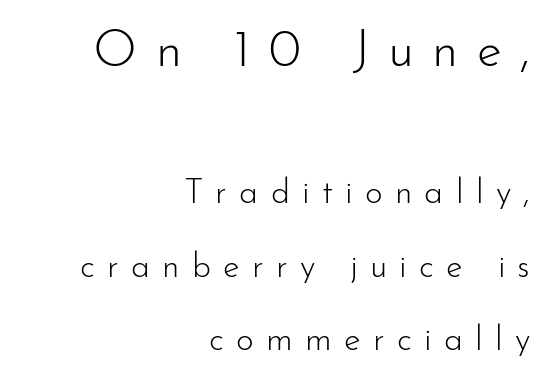
Type size steps down from the first block to the second. The face used here is a sans, in the tradition of grotesques and geometrics. Bare-footed words on every line. The line texture is sparse and dotted thanks to wide tracking. Posture: straight, roman, zero tilt. The characters are drawn with everyday or finer stroke widths.
